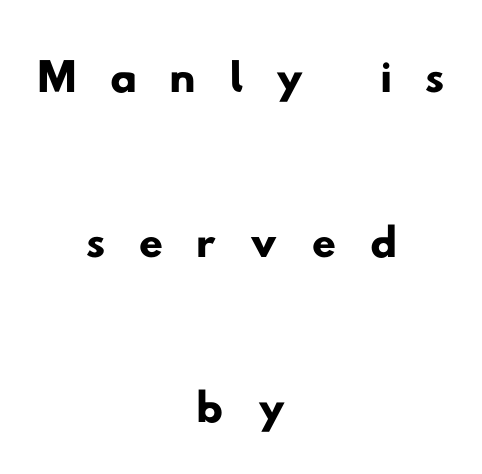
The image shows 68 px wide sans-serif type; set centered, loose line spacing (2.43x), unusually wide letter spacing (+0.47 em), not underlined; low stroke contrast and a small x-height.
